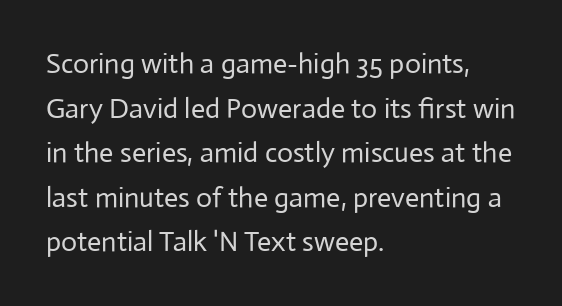
{"serif": "no", "italic": "no", "bold": "no", "weight": "regular", "width": "normal", "stroke_contrast": "low", "x_height": "medium", "monospaced": "no", "underline": "no", "align": "left", "line_spacing": "normal", "line_spacing_ratio": 1.59, "letter_spacing": "normal", "letter_spacing_em": 0.0, "glyph_px": 28}
